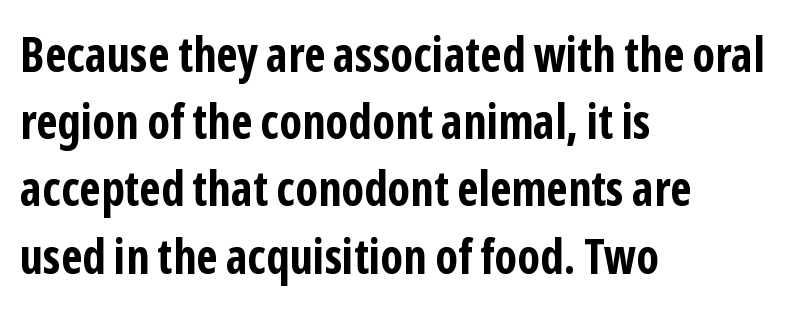
{"serif": "no", "italic": "no", "bold": "yes", "weight": "bold", "width": "condensed", "stroke_contrast": "low", "x_height": "medium", "monospaced": "no", "underline": "no", "align": "left", "line_spacing": "normal", "line_spacing_ratio": 1.4, "letter_spacing": "normal", "letter_spacing_em": 0.0, "glyph_px": 48}
